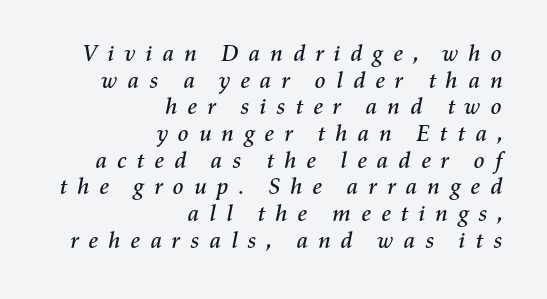
Q: Is the text italic (slanted)? A: Yes, it leans right by about 11 degrees.
Q: Is the text underlined? A: No.
Q: How is the paragraph aligned? A: Right-aligned.
Q: Is the spacing between letters normal or unusually wide? A: Unusually wide.
